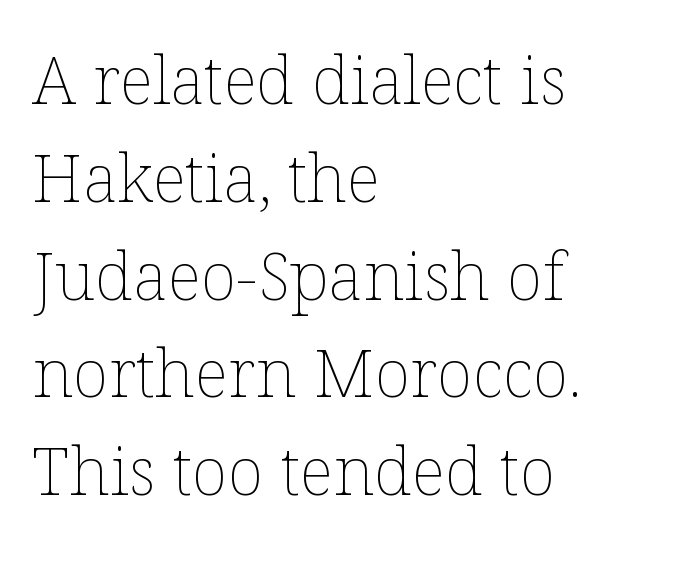
{"italic": "no", "bold": "no", "weight": "thin", "width": "normal", "stroke_contrast": "low", "x_height": "medium", "monospaced": "no", "underline": "no", "align": "left", "line_spacing": "normal", "line_spacing_ratio": 1.46, "letter_spacing": "normal", "letter_spacing_em": 0.0, "glyph_px": 67}
